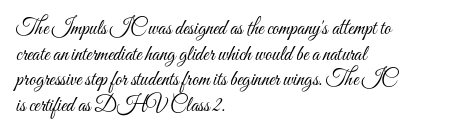
Does extra space separate the letters? No, they use regular spacing. The passage is arranged the way most books set body copy — flush left. The area under the type is left untouched. The face looks like a standard text weight, possibly lighter.
